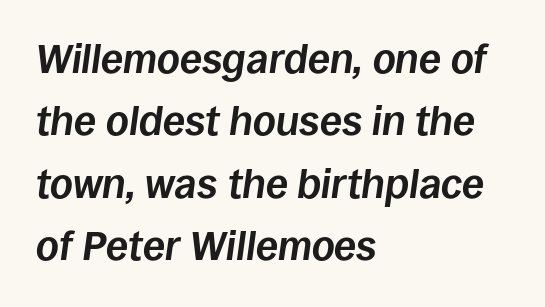
Q: Is the text bold? A: Yes.
Q: Is the text italic (slanted)? A: Yes, it leans right by about 8 degrees.
Q: Is the text underlined? A: No.
Q: How is the paragraph aligned? A: Left-aligned.
Q: Is the spacing between letters normal or unusually wide? A: Normal.
Q: Is the spacing between lines tight, normal or loose? A: Normal.
Q: Width (condensed, normal, or wide)? A: Normal.
Q: Stroke contrast? A: Low.
Q: x-height? A: Large.
Q: Monospaced? A: No.
